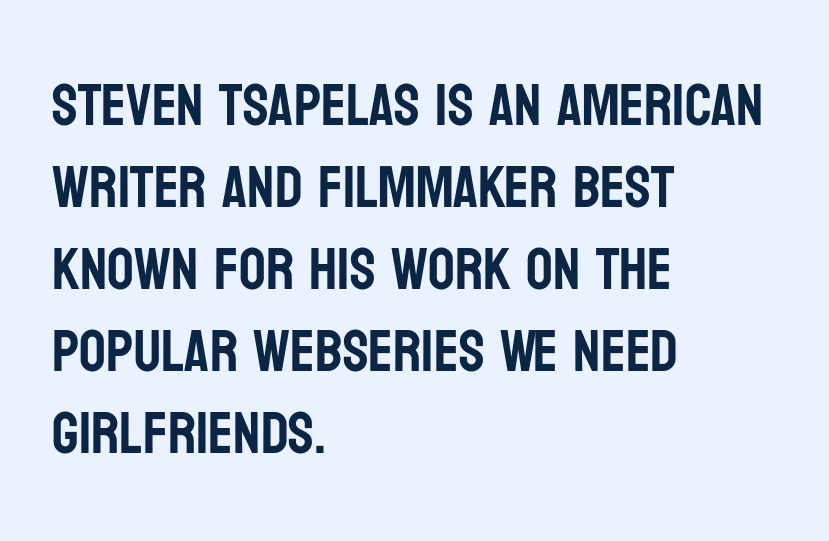
The paragraph shown leans on its left margin. What stands out about the letter spacing? Nothing — it is the standard amount. Evenly set lines give the paragraph a standard silhouette. In terms of posture, this sample is upright. The gap between lines stays unmarked.
